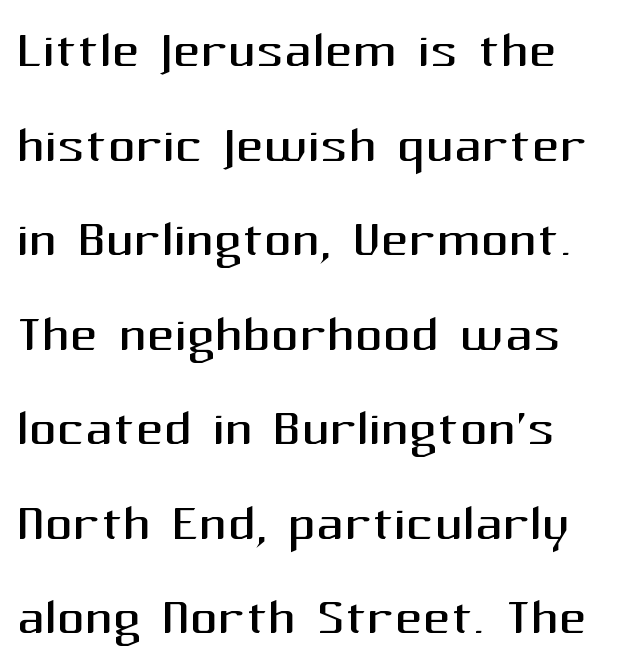
Q: Is the text bold? A: No.
Q: Is the text italic (slanted)? A: No, it is upright.
Q: Is the typeface a serif or a sans-serif typeface? A: Sans-serif.
Q: Is the text underlined? A: No.
Q: How is the paragraph aligned? A: Left-aligned.
Q: Is the spacing between letters normal or unusually wide? A: Normal.
Q: Is the spacing between lines tight, normal or loose? A: Normal.
Q: Width (condensed, normal, or wide)? A: Normal.
Q: Stroke contrast? A: Medium.
Q: x-height? A: Medium.
Q: Monospaced? A: No.
